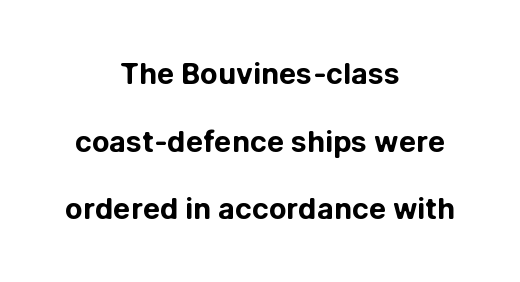
The image shows 29 px bold sans-serif type, upright; set centered, loose line spacing (2.33x), normal letter spacing, not underlined; low stroke contrast and a medium x-height.
